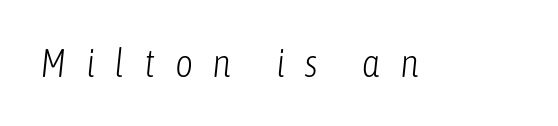
Heft: none added — not bold. Loose tracking; the words dissolve into strings of separated letters. The space directly below the letters is spotless. Spacing verdict: proportional, widths tailored to each character. Tall strokes in this sample are angled rather than plumb.
